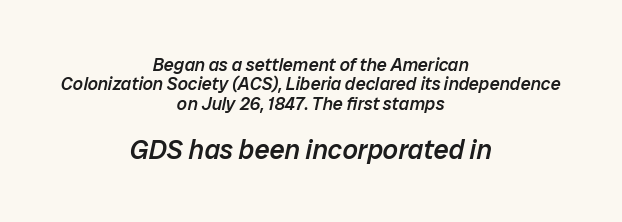
{"italic": "yes", "lean": "right", "slant_degrees": 12, "bold": "semi", "underline": "no", "align": "center", "line_spacing": "tight", "line_spacing_ratio": 1.07, "letter_spacing": "normal", "letter_spacing_em": 0.0, "larger_block": "second", "size_ratio": 1.5, "glyph_px": 27}
